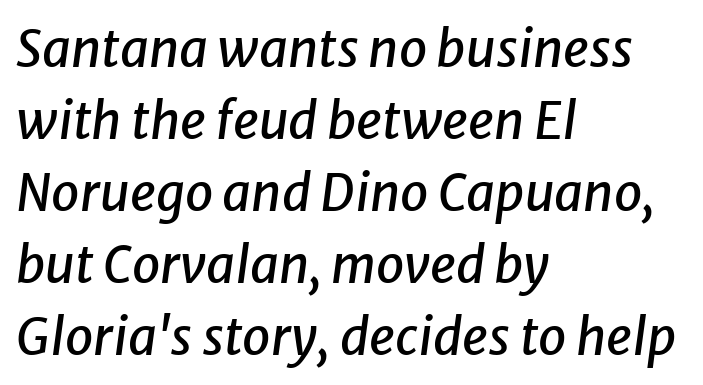
{"italic": "yes", "lean": "right", "slant_degrees": 8, "width": "normal", "stroke_contrast": "low", "x_height": "medium", "monospaced": "no", "underline": "no", "align": "left", "line_spacing": "normal", "line_spacing_ratio": 1.41, "letter_spacing": "normal", "letter_spacing_em": 0.0, "glyph_px": 51}
